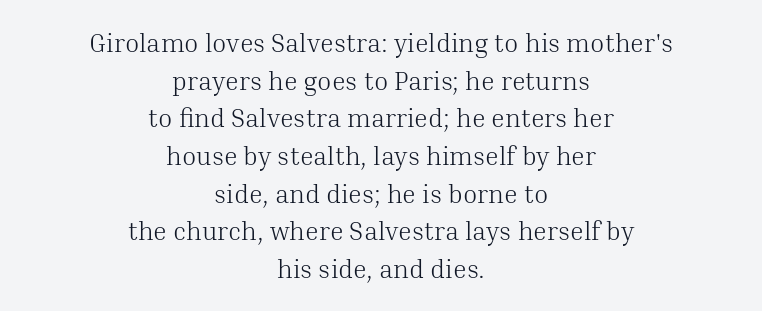
The passage is arranged like a title page — every line centered. Nope, not italic — everything's standing straight. Bold? No — there's no thickening of the strokes. Anything drawn beneath the words? Only blank space.
